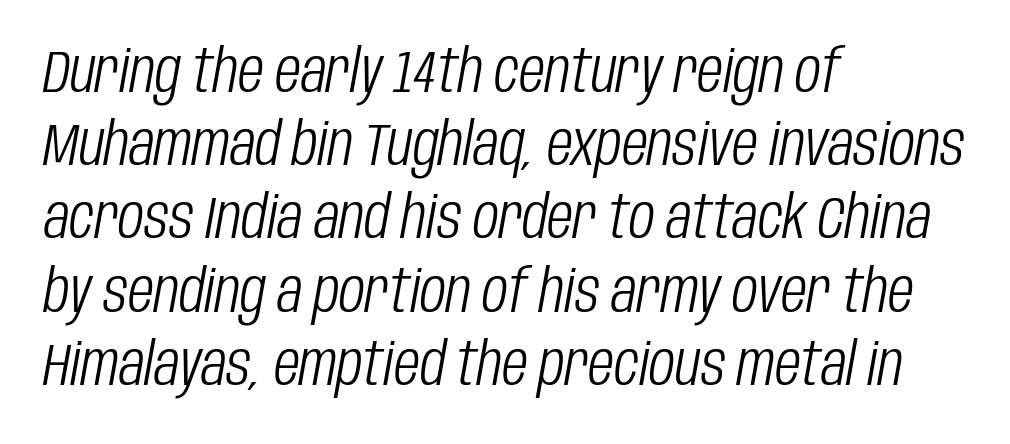
The face used here is proportionally spaced, like ordinary book or web type. Tracking value appears to be zero — textbook default spacing. Visually the block forms a straight wall on the left and a jagged coastline on the right. Posture: slanted. Is this a heavy cut? Hardly; it is regular or lighter. Has an underline been added? It has not.
